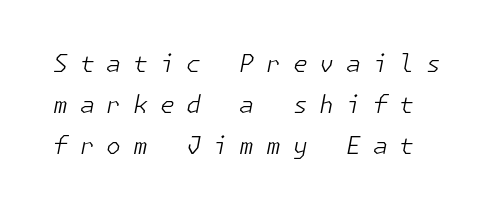
The image shows 24 px text type, italic (leaning right); set line spacing 1.71x, unusually wide letter spacing (+0.49 em), not underlined.
